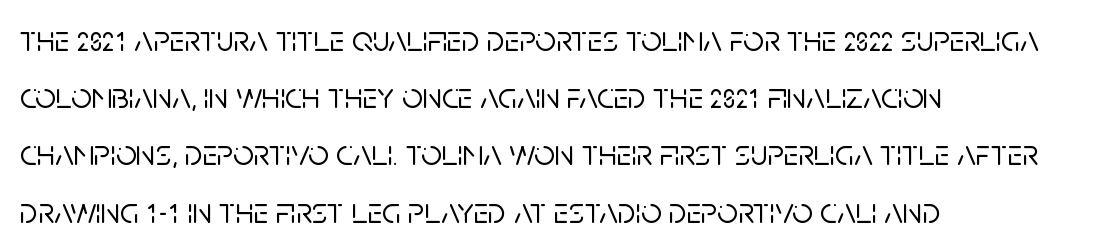
The image shows 36 px sans-serif type, upright; set left-aligned, normal line spacing (1.59x), normal letter spacing, not underlined; low stroke contrast and a large x-height.
